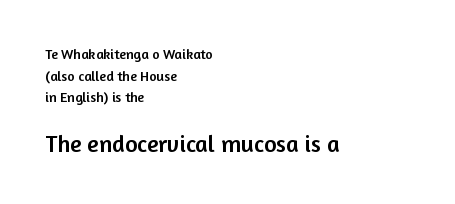
{"italic": "no", "underline": "no", "align": "left", "line_spacing": "normal", "line_spacing_ratio": 1.55, "letter_spacing": "normal", "letter_spacing_em": 0.0, "larger_block": "second", "size_ratio": 1.71, "glyph_px": 24}
